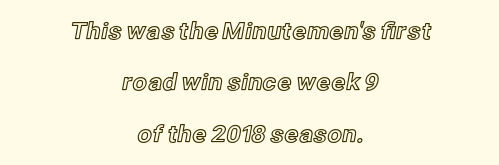
The text block is weighted toward neither margin, spreading evenly from the middle. A typesetter would call this zero additional tracking. You could fit nearly another row in the gap between these rows. Nobody drew a line under any word here.
